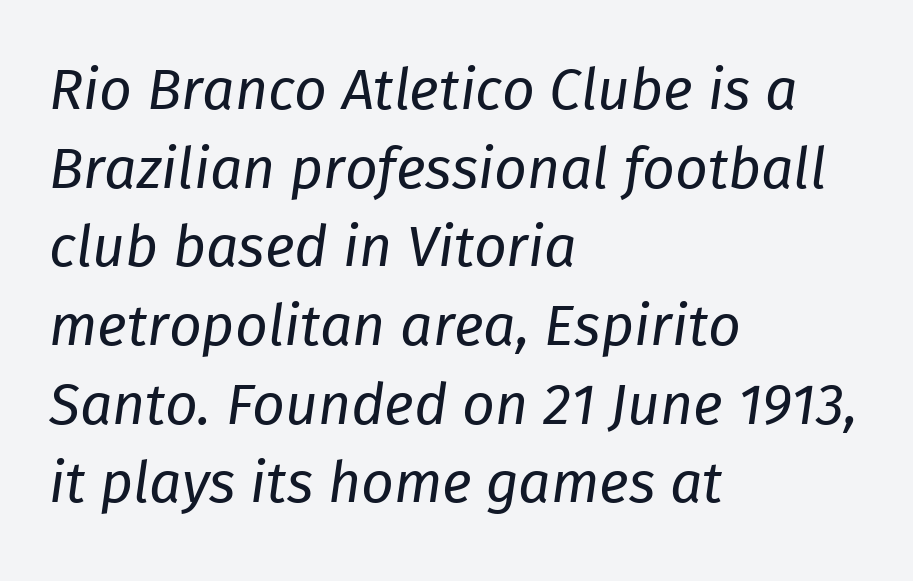
Here the designer chose a conventional face with non-uniform glyph widths. Decoration check: the copy has no underline. Designer's note — italics engaged. Each line starts at the same left margin while the right side varies. Weight: in the light-to-regular range.
